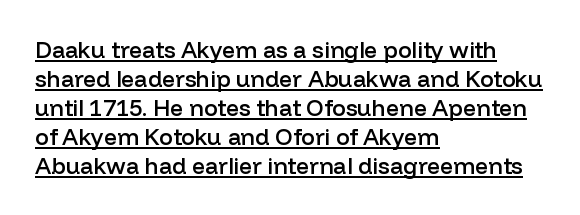
The image shows 23 px text type, upright; set left-aligned, normal line spacing (1.26x), normal letter spacing, underlined.
